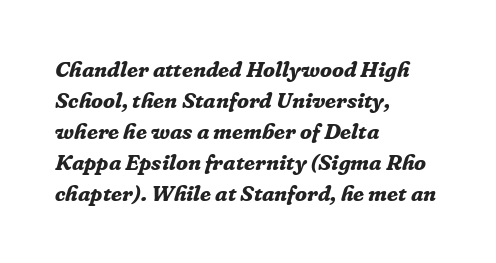
Caption: standard tracking, unaltered. The space beneath each line is pristine and unruled. Does the weight exceed regular? Yes, all the way to bold. Where is the straight margin? On the left. The font's italic variant was chosen for this text.
